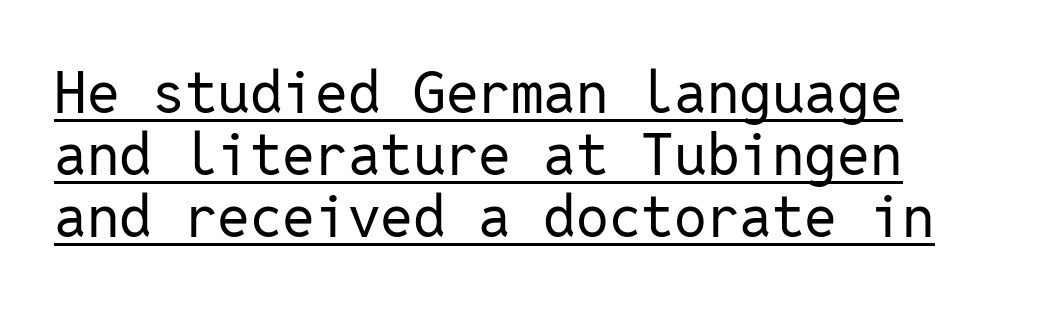
The image shows 58 px regular-weight sans-serif type, upright, monospaced; set tight line spacing (1.07x), normal letter spacing, underlined; low stroke contrast and a medium x-height.
